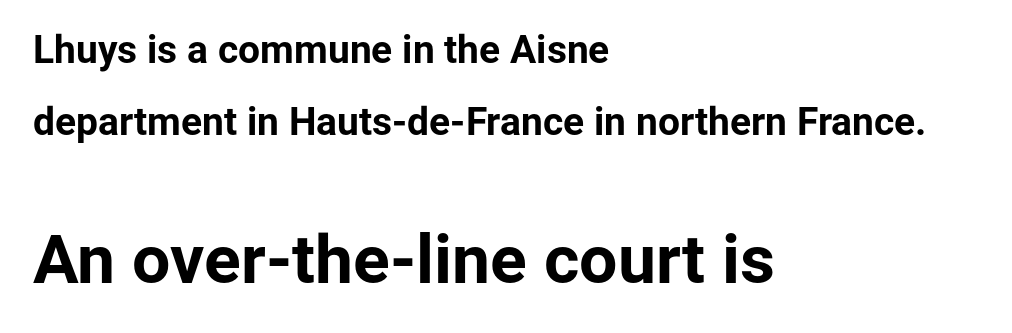
The rendering enlarges the type as you move from the upper chunk to the lower. The strokes are fattened all the way to bold. The passage shown is typed in a proportional face where columns would drift. All the whitespace from short lines collects on the right. What stands out about the letter spacing? Nothing — it is the standard amount.
